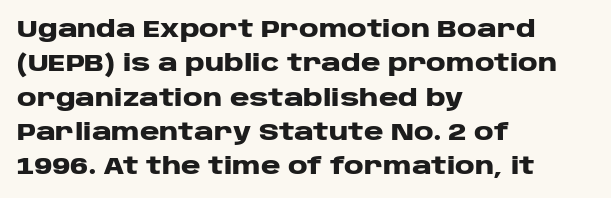
Q: Is the text bold? A: Yes.
Q: Is the text italic (slanted)? A: No, it is upright.
Q: Is the text underlined? A: No.
Q: How is the paragraph aligned? A: Left-aligned.
Q: Is the spacing between letters normal or unusually wide? A: Normal.
Q: Is the spacing between lines tight, normal or loose? A: Normal.
